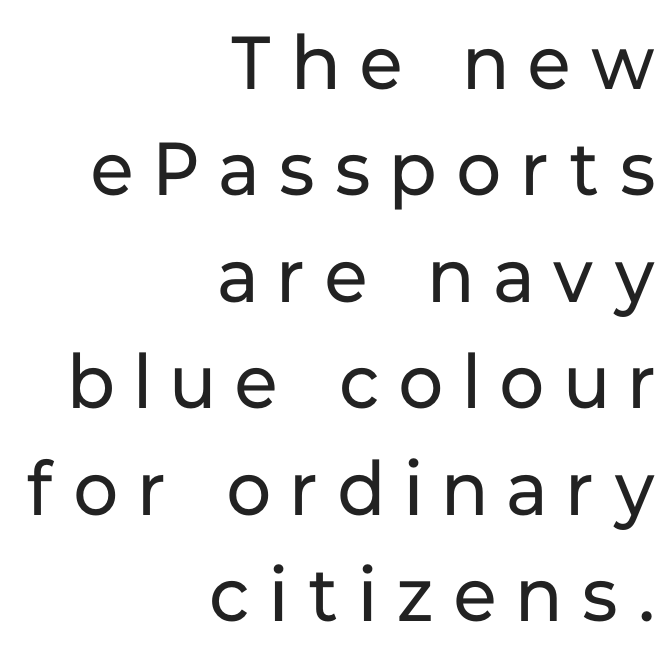
The image shows 75 px regular-weight sans-serif type, upright; set right-aligned, normal line spacing (1.42x), unusually wide letter spacing (+0.28 em), not underlined; low stroke contrast and a medium x-height.
